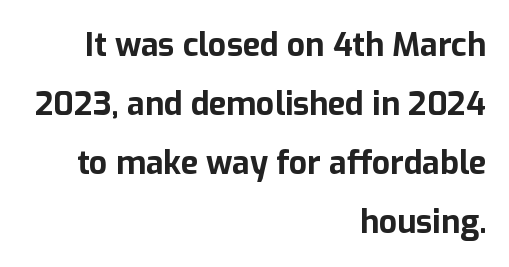
Q: Is the text bold? A: Yes.
Q: Is the text italic (slanted)? A: No, it is upright.
Q: Is the typeface a serif or a sans-serif typeface? A: Sans-serif.
Q: Is the text underlined? A: No.
Q: How is the paragraph aligned? A: Right-aligned.
Q: Is the spacing between letters normal or unusually wide? A: Normal.
Q: Width (condensed, normal, or wide)? A: Normal.
Q: Stroke contrast? A: Low.
Q: x-height? A: Medium.
Q: Monospaced? A: No.
